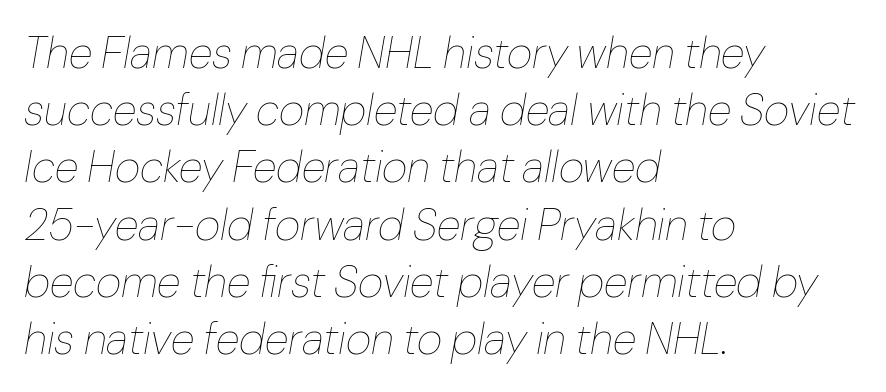
The image shows 44 px thin type, italic (leaning right); set left-aligned, normal line spacing (1.3x), normal letter spacing, not underlined; low stroke contrast and a medium x-height.
